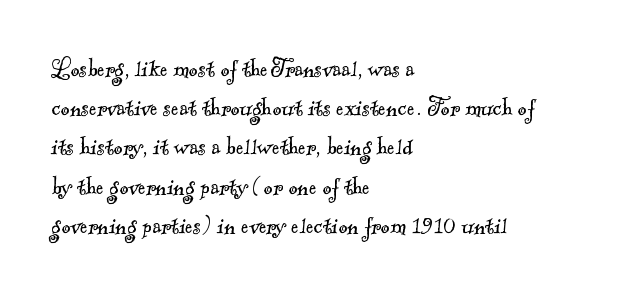
The image shows 28 px light serif type; set left-aligned, normal line spacing (1.4x), normal letter spacing, not underlined; a small x-height.
